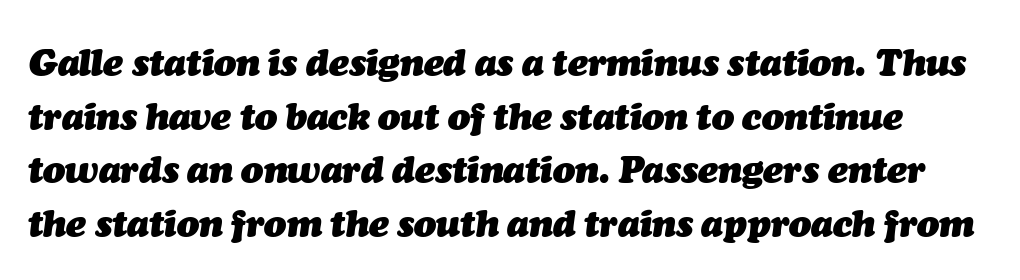
Does extra space separate the letters? No, they use regular spacing. Descenders are the only things crossing below the line. Slanted lettering throughout. The lines sit at an ordinary, default distance from one another. The glyphs have the mass of a bold cut. This sample has the flowing, uneven cadence of proportional lettering.
